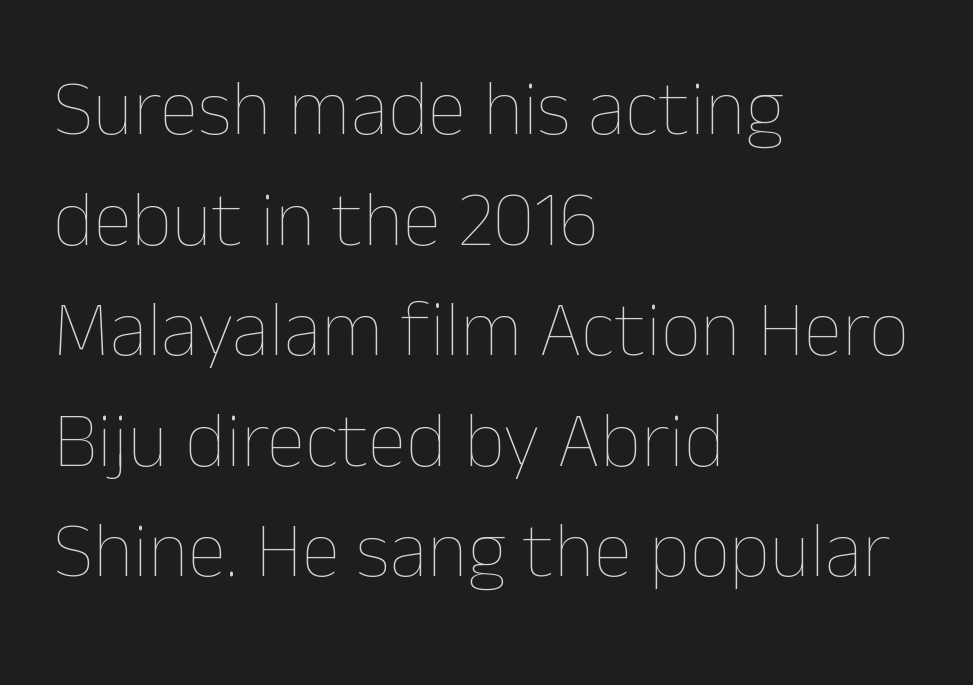
The image shows 79 px thin type, upright; set left-aligned, normal line spacing (1.4x), normal letter spacing, not underlined; low stroke contrast and a medium x-height.
